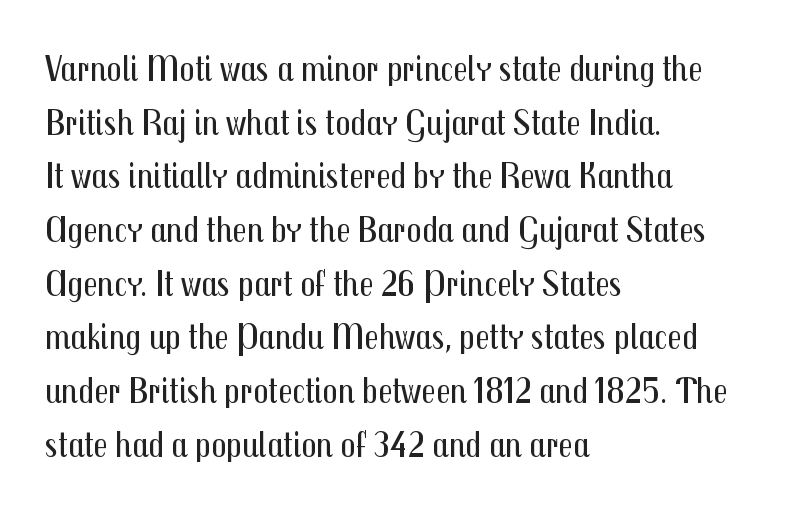
The image shows 37 px regular-weight, condensed sans-serif type, upright; set left-aligned, normal line spacing (1.45x), normal letter spacing, not underlined; medium stroke contrast and a medium x-height.
